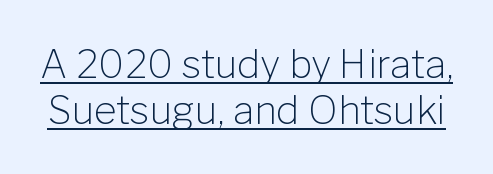
{"serif": "no", "italic": "no", "bold": "no", "weight": "light", "width": "normal", "stroke_contrast": "low", "x_height": "medium", "monospaced": "no", "underline": "yes", "line_spacing_ratio": 1.17, "letter_spacing": "normal", "letter_spacing_em": 0.0, "glyph_px": 39}
